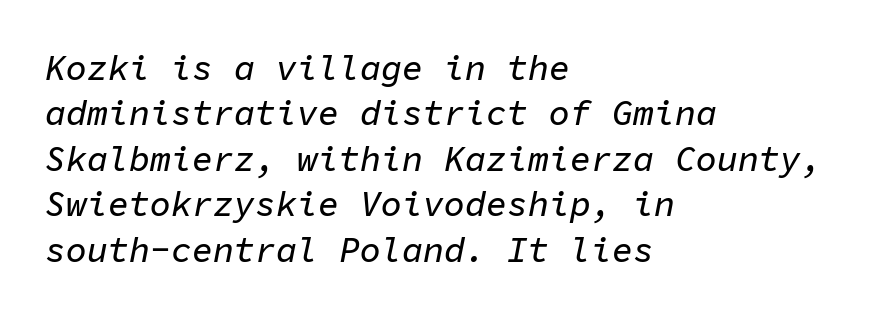
Q: Is the text italic (slanted)? A: Yes, it leans right by about 11 degrees.
Q: Is the text underlined? A: No.
Q: How is the paragraph aligned? A: Left-aligned.
Q: Is the spacing between letters normal or unusually wide? A: Normal.
Q: Is the spacing between lines tight, normal or loose? A: Normal.
Q: Width (condensed, normal, or wide)? A: Normal.
Q: Stroke contrast? A: Low.
Q: x-height? A: Medium.
Q: Monospaced? A: Yes.
